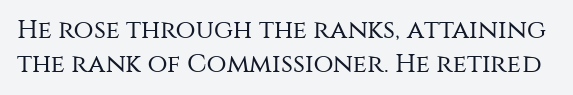
{"italic": "no", "bold": "no", "underline": "no", "line_spacing": "normal", "line_spacing_ratio": 1.3, "letter_spacing": "normal", "letter_spacing_em": 0.0, "glyph_px": 26}
